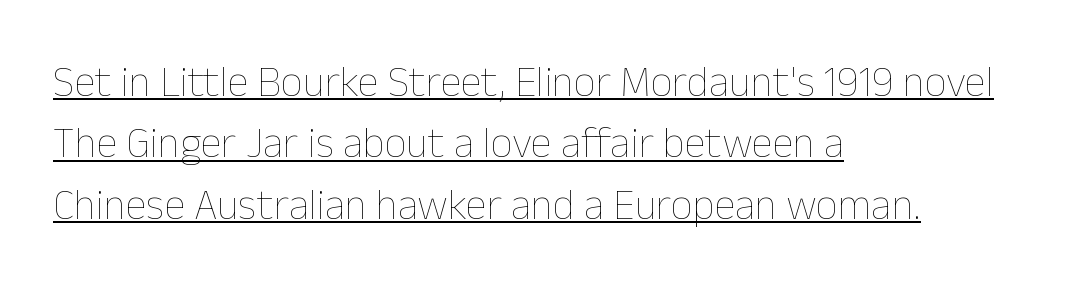
The image shows 43 px thin type, upright; set left-aligned, normal line spacing (1.43x), normal letter spacing, underlined; low stroke contrast and a medium x-height.
